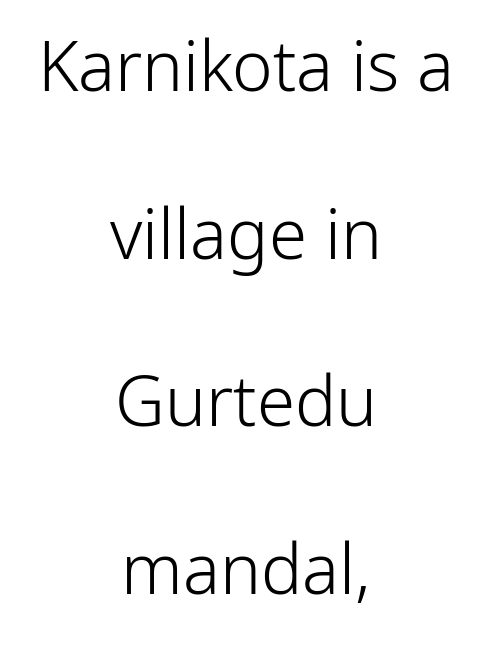
The image shows 69 px light sans-serif type, upright; set centered, loose line spacing (2.43x), normal letter spacing, not underlined; low stroke contrast and a medium x-height.
